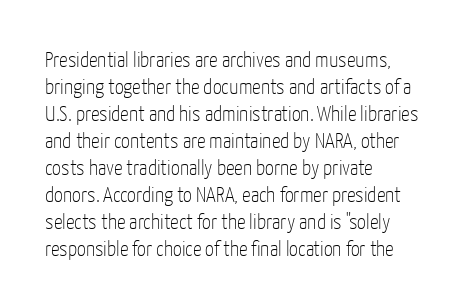
{"italic": "no", "bold": "no", "underline": "no", "align": "left", "line_spacing_ratio": 1.23, "letter_spacing": "normal", "letter_spacing_em": 0.0, "glyph_px": 22}
